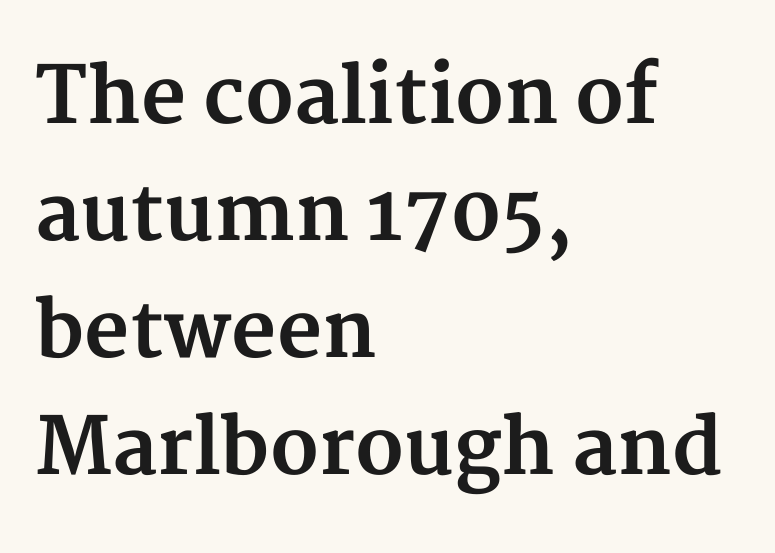
Q: Is the text bold? A: Yes.
Q: Is the text italic (slanted)? A: No, it is upright.
Q: Is the typeface a serif or a sans-serif typeface? A: Serif.
Q: Is the text underlined? A: No.
Q: How is the paragraph aligned? A: Left-aligned.
Q: Is the spacing between letters normal or unusually wide? A: Normal.
Q: Is the spacing between lines tight, normal or loose? A: Normal.
Q: Width (condensed, normal, or wide)? A: Normal.
Q: Stroke contrast? A: Medium.
Q: x-height? A: Medium.
Q: Monospaced? A: No.
